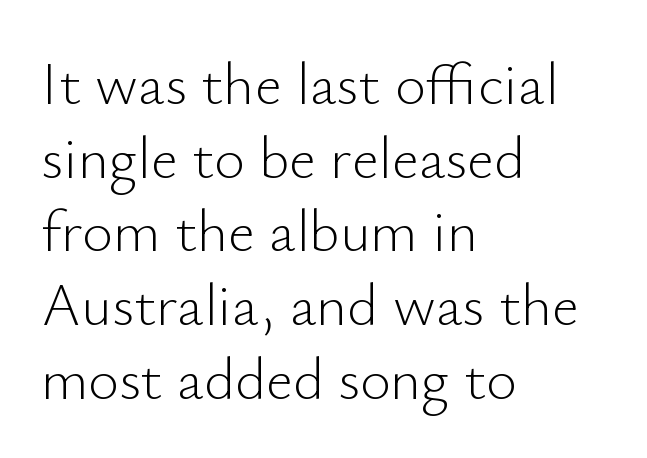
Do the characters align in a grid? No, the font is proportional. The area under the type is left untouched. Left-aligned paragraph, ragged on the right. The cut favours lightness, reaching ordinary text weight at its darkest.
